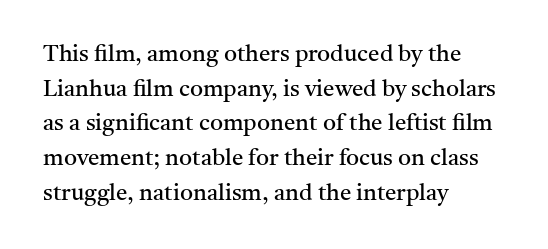
Vertical strokes here are truly vertical. Is the block centered? No — it sits flush against the left margin. Standard letterfit; no display-style spreading of the glyphs. This is not heavy type; no bold has been used.
